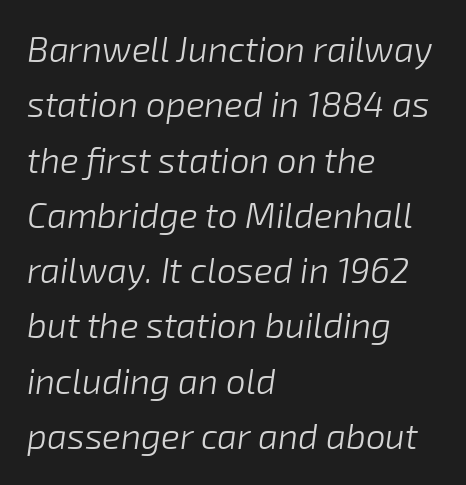
The image shows 35 px light type, italic (leaning right); set left-aligned, normal line spacing (1.58x), normal letter spacing, not underlined; low stroke contrast and a medium x-height.
